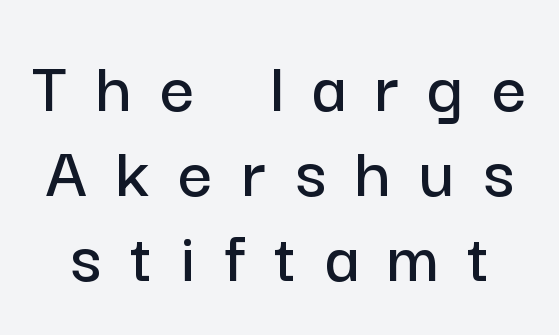
The image shows 76 px sans-serif type, upright; set tight line spacing (1.12x), unusually wide letter spacing (+0.38 em), not underlined; low stroke contrast and a medium x-height.
